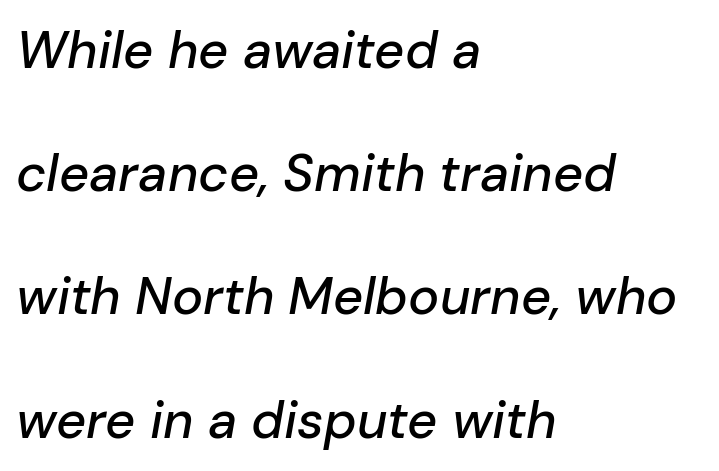
The image shows 52 px text type, italic (leaning right); set left-aligned, loose line spacing (2.37x), normal letter spacing, not underlined; low stroke contrast and a medium x-height.
